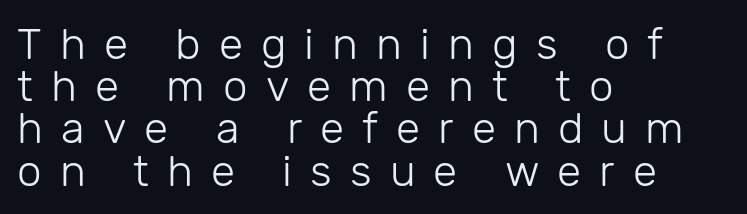
The image shows 44 px light sans-serif type, upright; set left-aligned, tight line spacing (0.96x), unusually wide letter spacing (+0.41 em), not underlined; low stroke contrast and a medium x-height.
